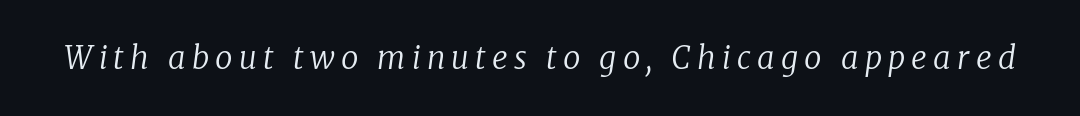
The image shows 31 px regular-weight serif type, italic (leaning right); set unusually wide letter spacing (+0.2 em), not underlined; low stroke contrast and a medium x-height.
